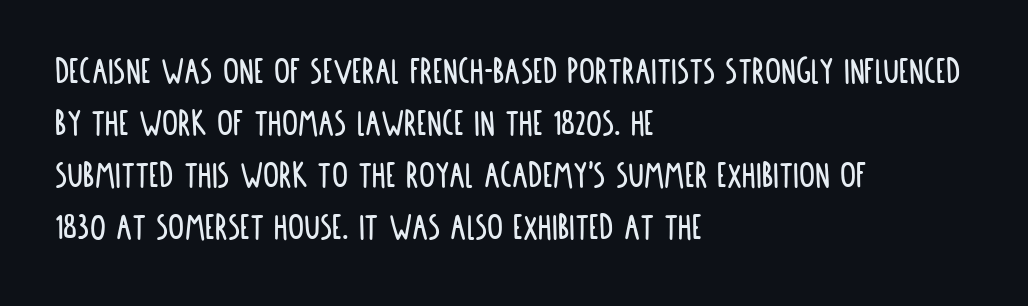
The image shows 40 px condensed sans-serif type, upright; set left-aligned, normal line spacing (1.3x), normal letter spacing, not underlined; low stroke contrast and a large x-height.
